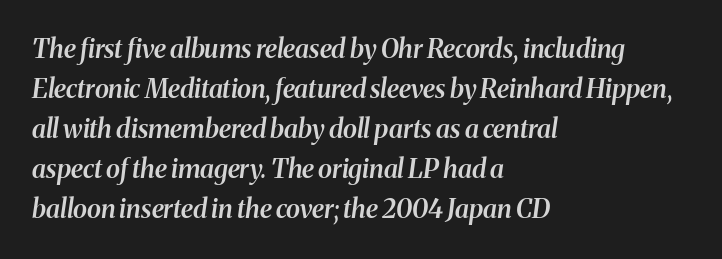
{"italic": "yes", "lean": "right", "slant_degrees": 8, "bold": "semi", "underline": "no", "align": "left", "line_spacing": "normal", "line_spacing_ratio": 1.54, "letter_spacing": "normal", "letter_spacing_em": 0.0, "glyph_px": 26}
